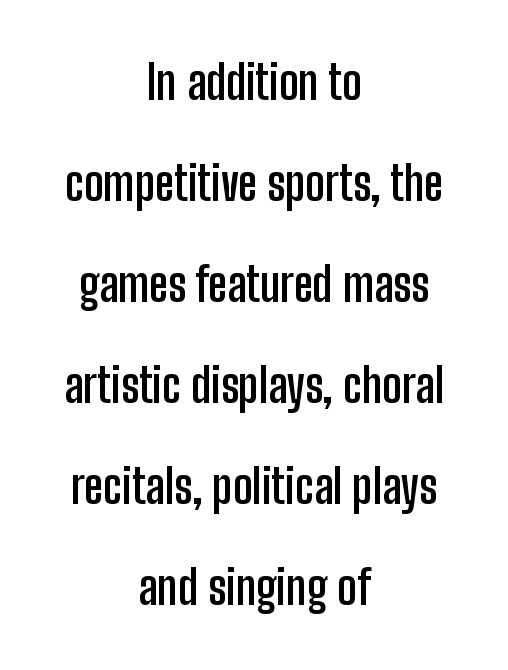
The image shows 47 px semibold, condensed sans-serif type, upright; set centered, loose line spacing (2.15x), normal letter spacing, not underlined; low stroke contrast and a medium x-height.
